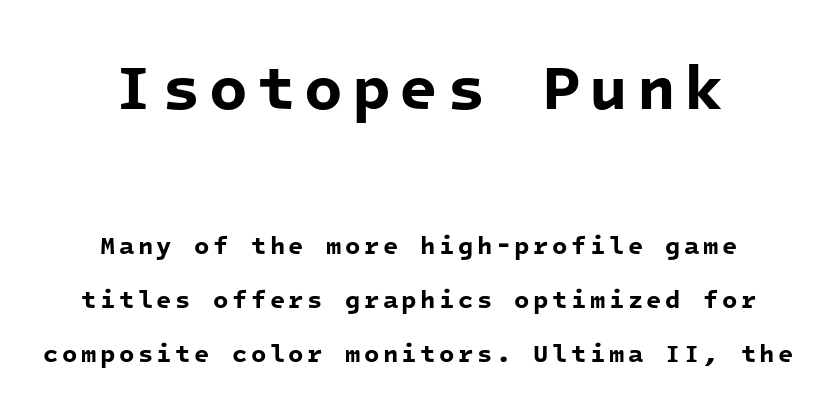
The image shows 63 px bold sans-serif type, monospaced; set centered, loose line spacing (2.16x), not underlined; the first (top) block is 2.52x larger; low stroke contrast and a medium x-height.
